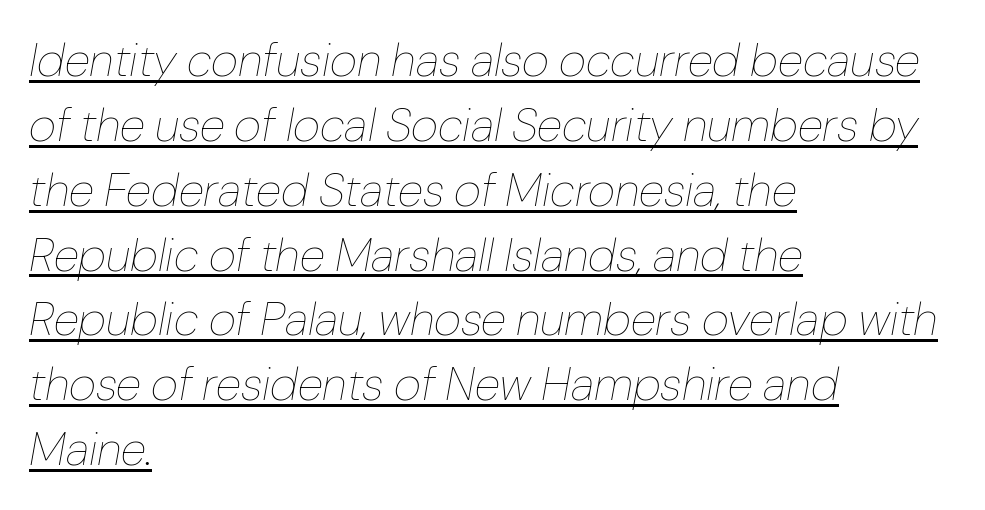
Does the leading feel generous? No, just average. This rendering features underlined lettering. The characters are drawn with everyday or finer stroke widths. Leftover space on each line is placed entirely after the last word. This is oblique type, the kind used for emphasis or titles. Letter spacing: default.
